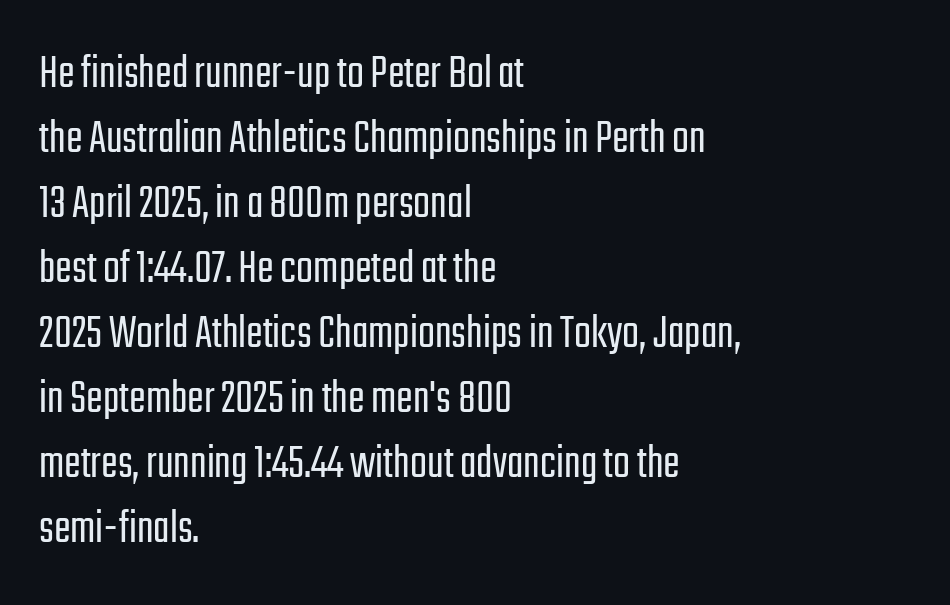
Italic: no, the glyphs are upright roman. The rendering uses natural spacing where letterforms have individual widths. Underline: absent. A quiet, ordinary-to-light weight characterises the typeface.
